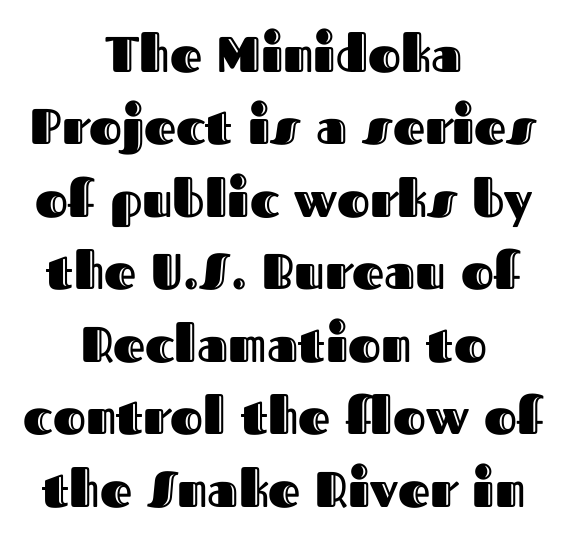
Spacing verdict: proportional, widths tailored to each character. In terms of leading, this rendering sits right in the middle. The paragraph shown floats in the horizontal middle. The letters stand straight up with perfectly vertical stems. Compared with typical body copy, the letter spacing here is the same. Has an underline been added? It has not.
